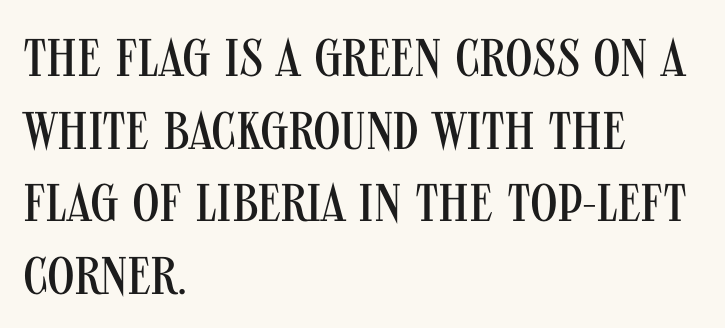
Q: Is the text bold? A: No.
Q: Is the text italic (slanted)? A: No, it is upright.
Q: Is the typeface a serif or a sans-serif typeface? A: Sans-serif.
Q: Is the text underlined? A: No.
Q: How is the paragraph aligned? A: Left-aligned.
Q: Is the spacing between letters normal or unusually wide? A: Normal.
Q: Is the spacing between lines tight, normal or loose? A: Normal.
Q: Width (condensed, normal, or wide)? A: Condensed.
Q: Stroke contrast? A: Medium.
Q: x-height? A: Large.
Q: Monospaced? A: No.
